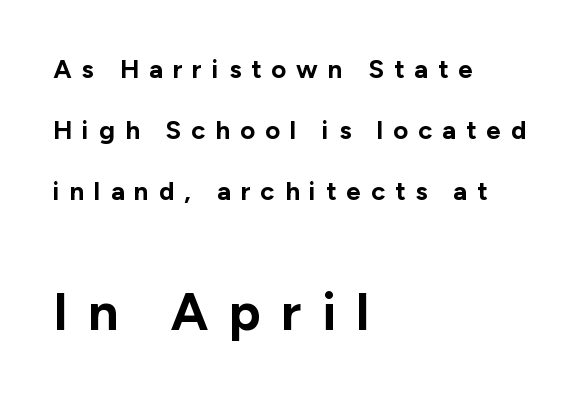
The rendering uses a bold face; every stroke is thick and dark. This rendering widens character spacing well past its baseline value. Typesetter's note — lower block bumped up in size, upper block left smaller. A great deal of white space separates one row of letters from the next. Character widths vary here, with narrow letters taking less room than wide ones.
